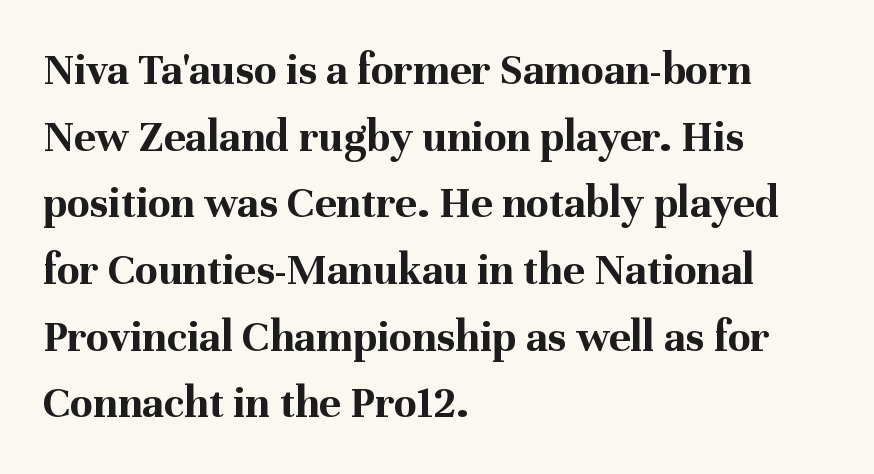
Normally led — the rows are evenly, conventionally spaced. Italic? Not at all — the glyphs are vertical. Does the weight exceed regular? Yes, all the way to bold. Beneath every word, the page is bare.
